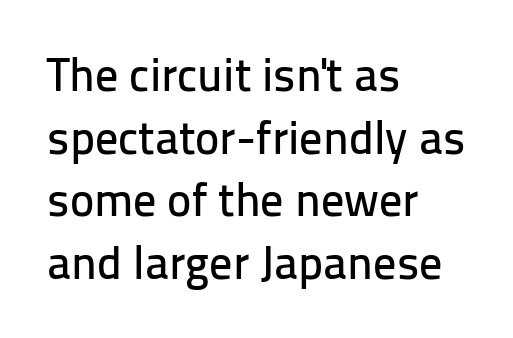
Nothing unusual about the tracking: characters are spaced as the font intends. In terms of leading, this rendering sits right in the middle. The passage shown is typed in a proportional face where columns would drift. When letters stand straight like this, we call the style roman or upright. Leftover space on each line is placed entirely after the last word. Underlining? Definitely not there.
